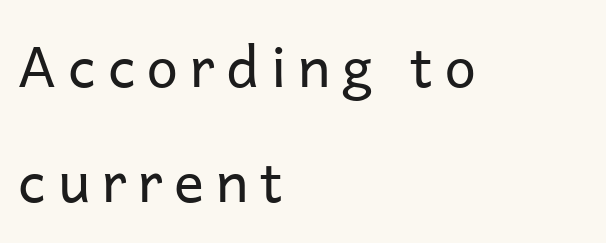
The image shows 56 px regular-weight sans-serif type, upright; set left-aligned, loose line spacing (2.06x), unusually wide letter spacing (+0.21 em), not underlined; low stroke contrast and a medium x-height.
